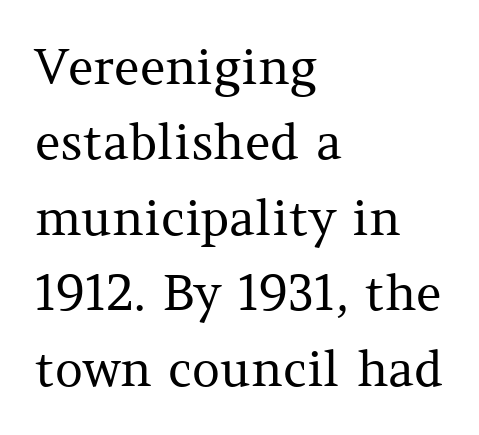
The image shows 49 px regular-weight serif type, upright; set left-aligned, normal line spacing (1.54x), normal letter spacing, not underlined; medium stroke contrast and a medium x-height.
